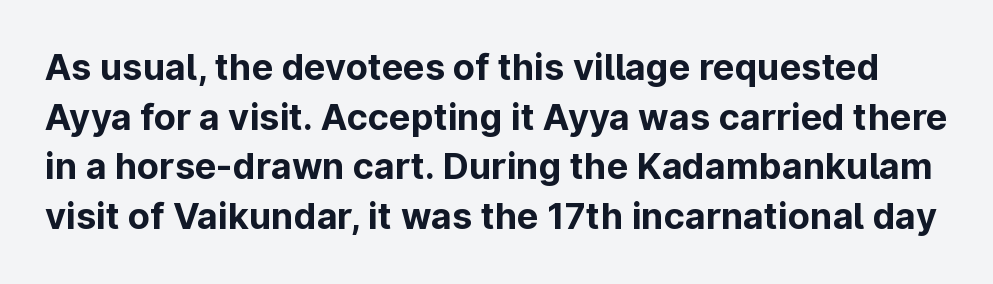
The image shows 36 px bold sans-serif type, upright; set normal line spacing (1.38x), normal letter spacing, not underlined; low stroke contrast and a medium x-height.
